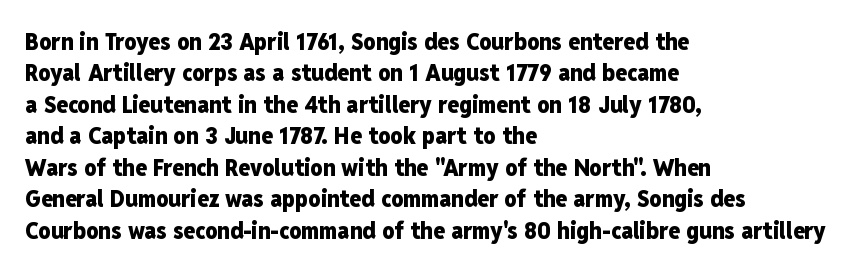
Caption: standard tracking, unaltered. In CSS terms this would be text-align: left. Unlike italic type, these characters show no tilt at all. A dark, heavy texture on the line: the type is bold.
